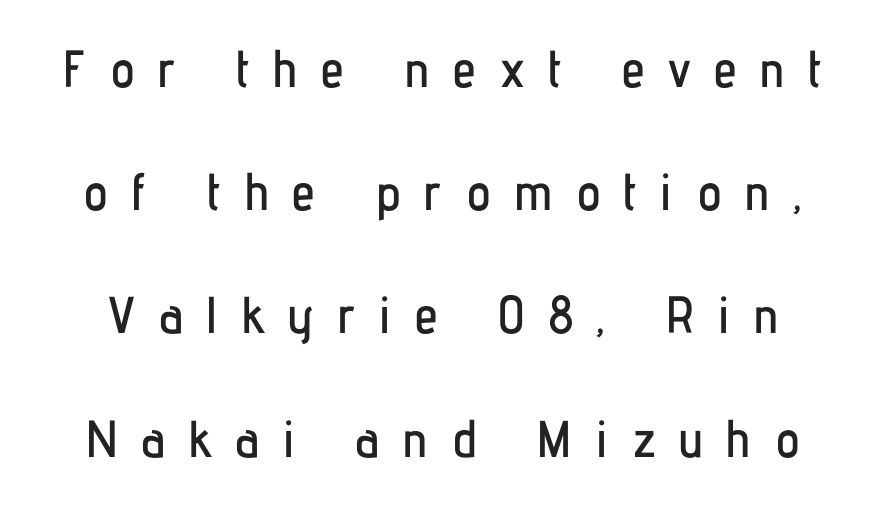
Glyph-to-glyph distance is far greater than everyday printed text. The leading is generous, giving the passage an open texture. Nobody drew a line under any word here. Varying glyph widths throughout — classic text-font behaviour.
